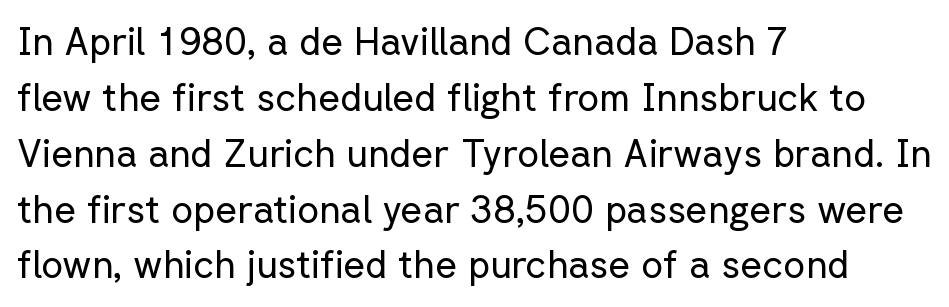
Q: Is the text bold? A: No.
Q: Is the text italic (slanted)? A: No, it is upright.
Q: Is the typeface a serif or a sans-serif typeface? A: Sans-serif.
Q: Is the text underlined? A: No.
Q: How is the paragraph aligned? A: Left-aligned.
Q: Is the spacing between letters normal or unusually wide? A: Normal.
Q: Is the spacing between lines tight, normal or loose? A: Normal.
Q: Width (condensed, normal, or wide)? A: Normal.
Q: Stroke contrast? A: Low.
Q: x-height? A: Medium.
Q: Monospaced? A: No.
